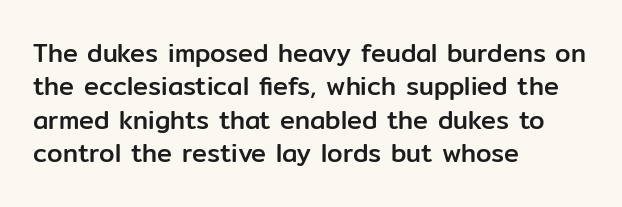
{"italic": "no", "underline": "no", "align": "left", "line_spacing": "normal", "line_spacing_ratio": 1.34, "letter_spacing": "normal", "letter_spacing_em": 0.0, "glyph_px": 25}
